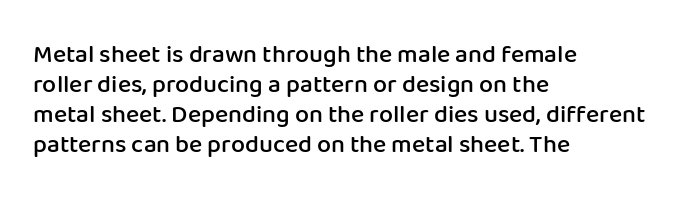
Q: Is the text bold? A: Semi-bold.
Q: Is the text italic (slanted)? A: No, it is upright.
Q: Is the text underlined? A: No.
Q: How is the paragraph aligned? A: Left-aligned.
Q: Is the spacing between letters normal or unusually wide? A: Normal.
